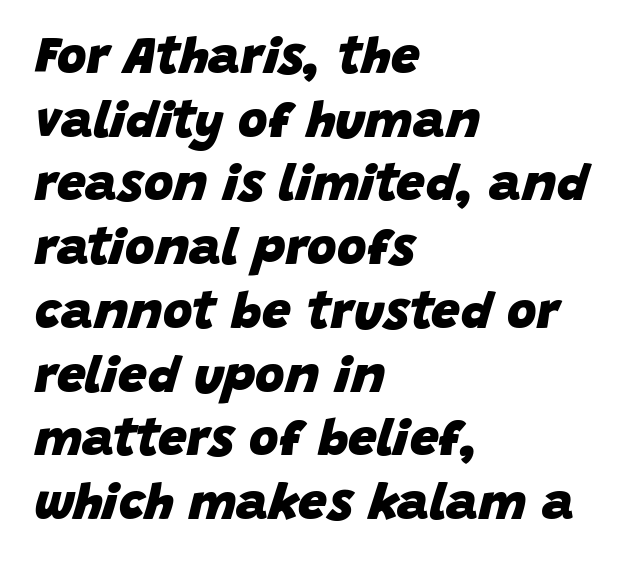
Q: Is the text bold? A: Yes.
Q: Is the text italic (slanted)? A: Yes, it leans right by about 15 degrees.
Q: Is the text underlined? A: No.
Q: How is the paragraph aligned? A: Left-aligned.
Q: Is the spacing between letters normal or unusually wide? A: Normal.
Q: Is the spacing between lines tight, normal or loose? A: Normal.
Q: Width (condensed, normal, or wide)? A: Normal.
Q: Stroke contrast? A: Low.
Q: x-height? A: Large.
Q: Monospaced? A: No.
